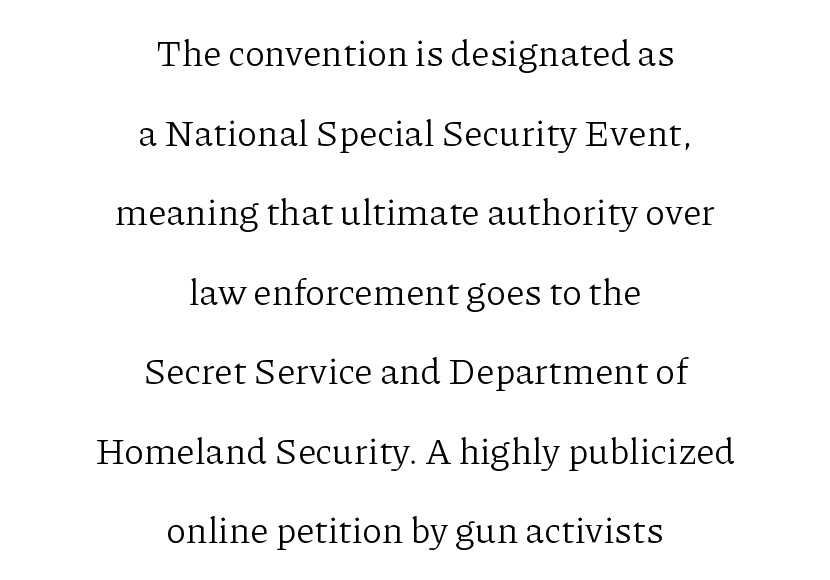
The whitespace from short lines is split evenly between both sides. The font family rendered here belongs to the serif group. Do the characters align in a grid? No, the font is proportional. The passage shown stacks its lines with a broad gap.
